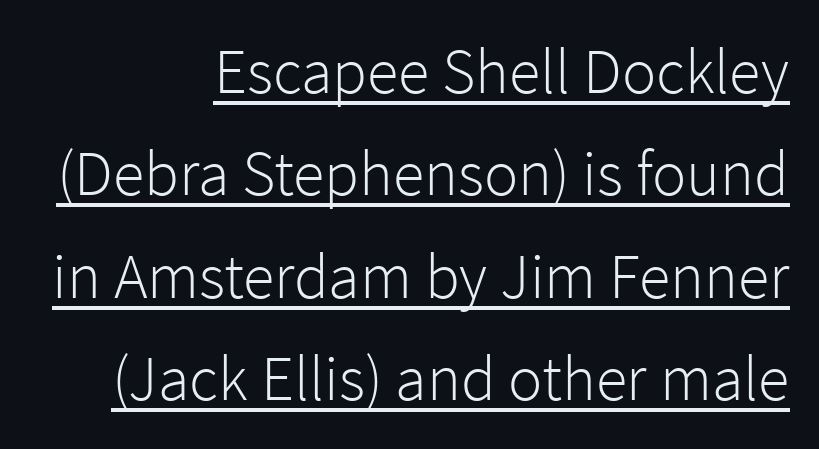
Q: Is the text bold? A: No.
Q: Is the text italic (slanted)? A: No, it is upright.
Q: Is the typeface a serif or a sans-serif typeface? A: Sans-serif.
Q: Is the text underlined? A: Yes.
Q: How is the paragraph aligned? A: Right-aligned.
Q: Is the spacing between letters normal or unusually wide? A: Normal.
Q: Is the spacing between lines tight, normal or loose? A: Normal.
Q: Width (condensed, normal, or wide)? A: Normal.
Q: Stroke contrast? A: Low.
Q: x-height? A: Medium.
Q: Monospaced? A: No.
